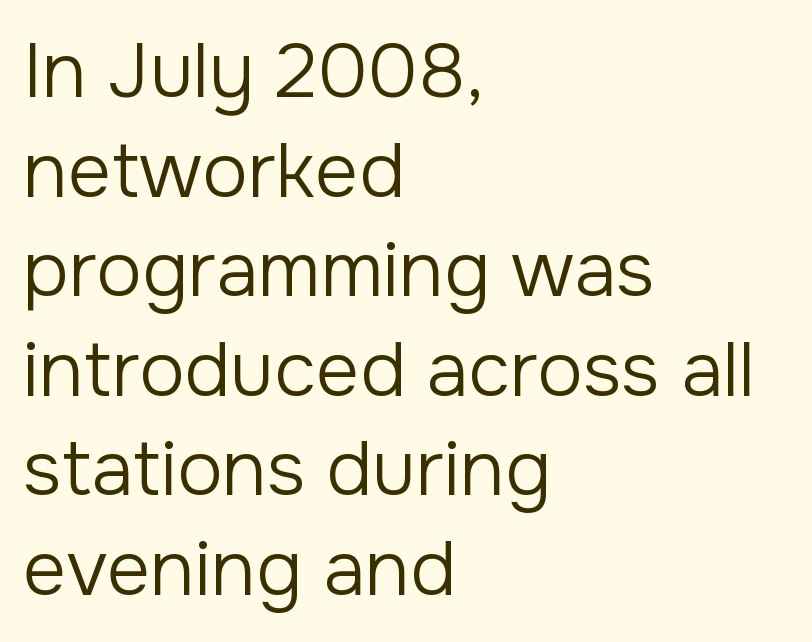
{"serif": "no", "italic": "no", "bold": "no", "weight": "regular", "width": "normal", "stroke_contrast": "low", "x_height": "medium", "monospaced": "no", "underline": "no", "align": "left", "line_spacing": "normal", "line_spacing_ratio": 1.31, "letter_spacing": "normal", "letter_spacing_em": 0.0, "glyph_px": 76}
